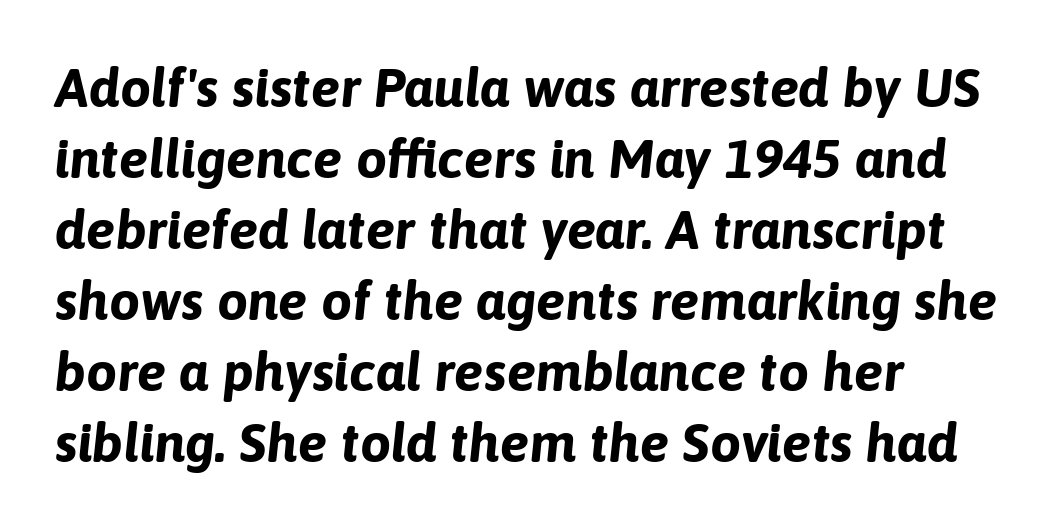
The image shows 55 px bold type, italic (leaning right); set left-aligned, normal line spacing (1.29x), normal letter spacing, not underlined; low stroke contrast and a medium x-height.
